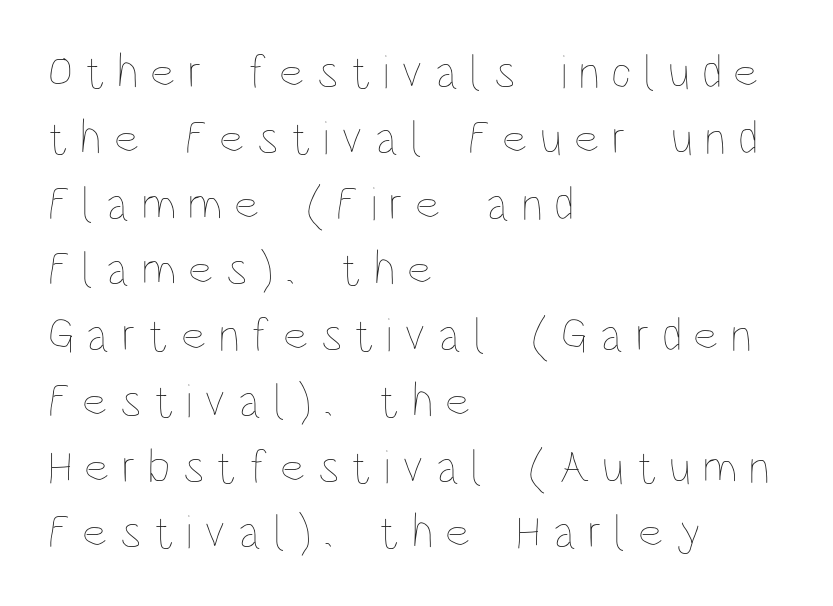
Honestly, there is no underline to notice here at all. Do the letters lean? They stand straight. Stems here are at most as thick as an everyday book face. The text block is weighted toward the left margin, trailing off unevenly rightward.
